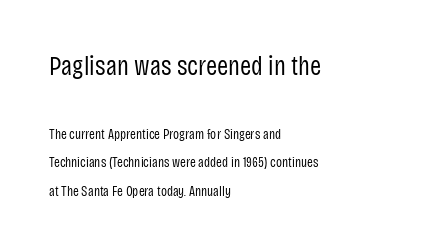
Every stem runs plumb, perpendicular to the baseline. This rendering leaves character spacing at its baseline value. Compared with a centered layout, this one pins lines to the left instead. Size contrast runs from large at the top to small at the bottom.
